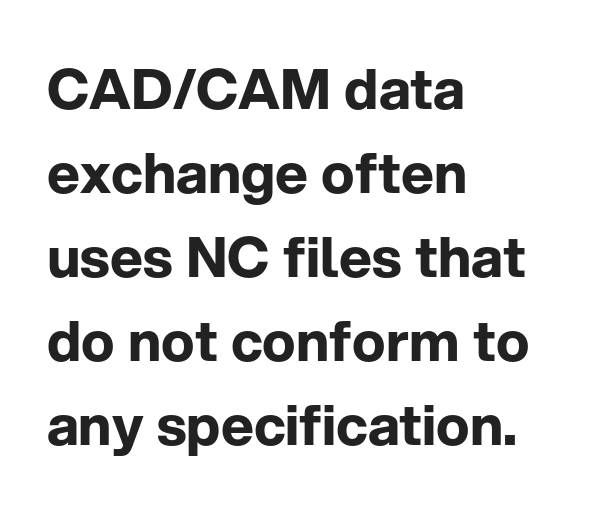
The image shows 56 px bold sans-serif type, upright; set left-aligned, normal line spacing (1.5x), normal letter spacing, not underlined; low stroke contrast and a medium x-height.
